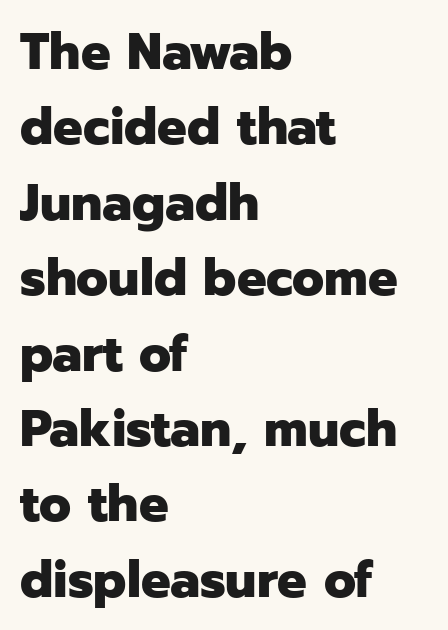
The image shows 52 px heavy sans-serif type, upright; set left-aligned, normal line spacing (1.45x), normal letter spacing, not underlined; low stroke contrast and a medium x-height.
